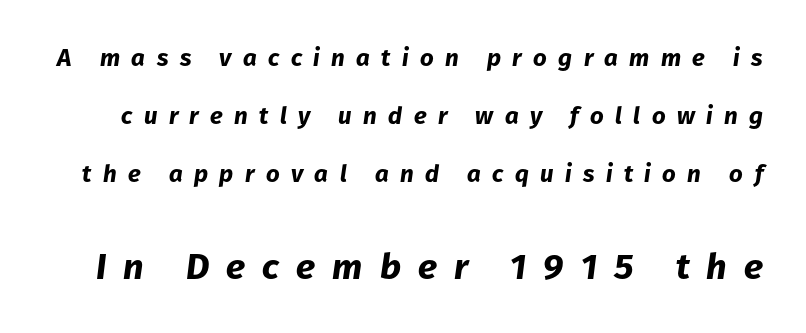
The image shows 36 px bold type, italic (leaning right); set loose line spacing (2.41x), unusually wide letter spacing (+0.47 em), not underlined; the second (bottom) block is 1.5x larger; low stroke contrast and a medium x-height.
